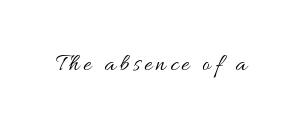
Q: Is the text bold? A: No.
Q: Is the text italic (slanted)? A: Yes.
Q: Is the text underlined? A: No.
